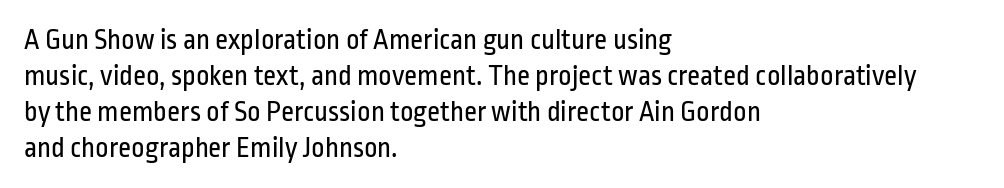
The image shows 29 px regular-weight, condensed sans-serif type, upright; set left-aligned, line spacing 1.24x, normal letter spacing, not underlined; low stroke contrast and a medium x-height.
